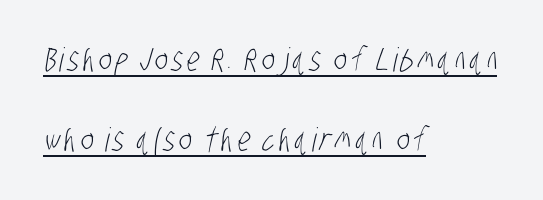
{"serif": "no", "bold": "no", "weight": "light", "width": "condensed", "stroke_contrast": "low", "x_height": "large", "monospaced": "no", "underline": "yes", "align": "left", "line_spacing": "loose", "line_spacing_ratio": 2.42, "glyph_px": 33}
